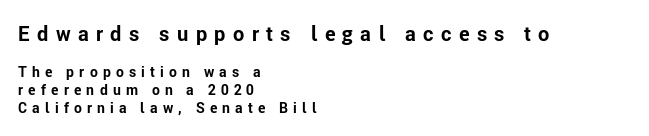
{"italic": "no", "bold": "yes", "underline": "no", "align": "left", "line_spacing": "normal", "line_spacing_ratio": 1.3, "letter_spacing": "wide", "letter_spacing_em": 0.37, "larger_block": "first", "size_ratio": 1.43, "glyph_px": 20}
